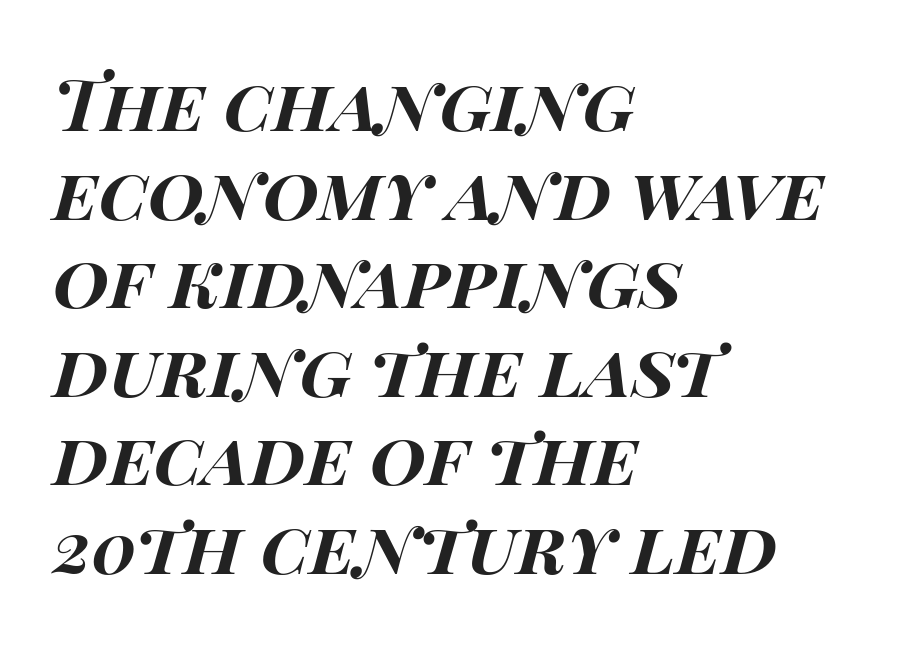
Q: Is the text bold? A: Yes.
Q: Is the text italic (slanted)? A: Yes, it leans right by about 14 degrees.
Q: Is the text underlined? A: No.
Q: How is the paragraph aligned? A: Left-aligned.
Q: Is the spacing between letters normal or unusually wide? A: Normal.
Q: Width (condensed, normal, or wide)? A: Wide.
Q: Stroke contrast? A: High.
Q: x-height? A: Large.
Q: Monospaced? A: No.
